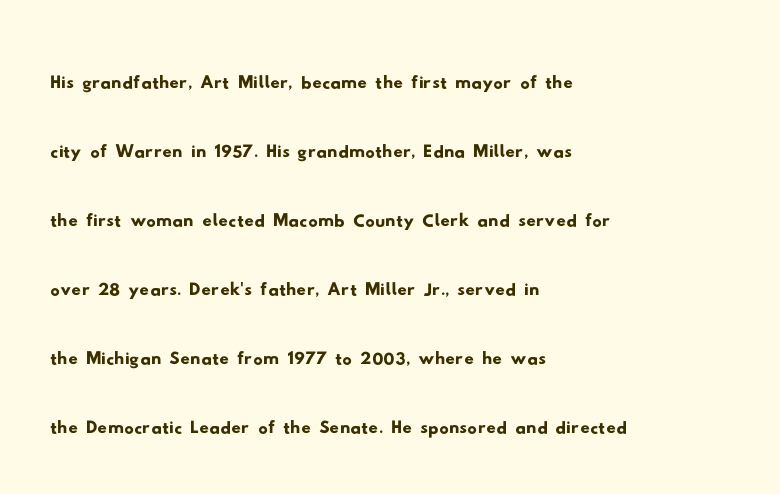
The image shows 47 px wide sans-serif type; set left-aligned, normal line spacing (1.47x), normal letter spacing, not underlined; low stroke contrast and a small x-height.
